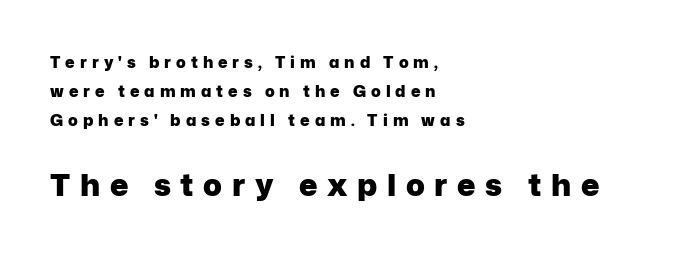
The image shows 31 px heavy sans-serif type, upright; set left-aligned, line spacing 1.81x, unusually wide letter spacing (+0.31 em), not underlined; the second (bottom) block is 1.94x larger; low stroke contrast and a medium x-height.
